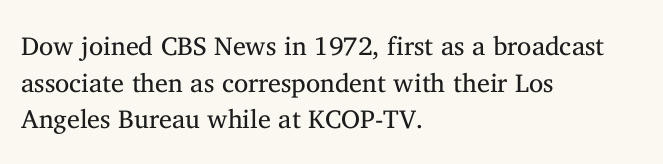
{"italic": "no", "bold": "no", "underline": "no", "align": "left", "line_spacing": "normal", "line_spacing_ratio": 1.41, "letter_spacing": "normal", "letter_spacing_em": 0.0, "glyph_px": 26}
